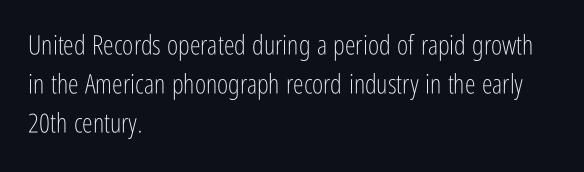
Q: Is the text bold? A: No.
Q: Is the text italic (slanted)? A: No, it is upright.
Q: Is the text underlined? A: No.
Q: How is the paragraph aligned? A: Left-aligned.
Q: Is the spacing between letters normal or unusually wide? A: Normal.
Q: Is the spacing between lines tight, normal or loose? A: Normal.
